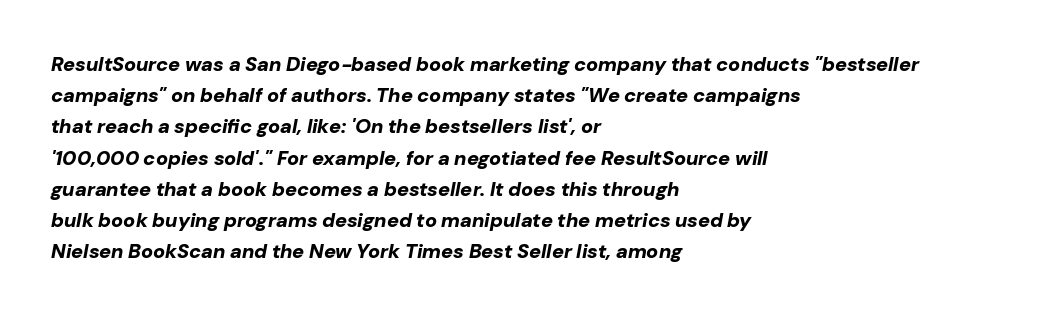
Q: Is the text bold? A: Yes.
Q: Is the text italic (slanted)? A: Yes, it leans right by about 10 degrees.
Q: Is the text underlined? A: No.
Q: How is the paragraph aligned? A: Left-aligned.
Q: Is the spacing between letters normal or unusually wide? A: Normal.
Q: Is the spacing between lines tight, normal or loose? A: Normal.
